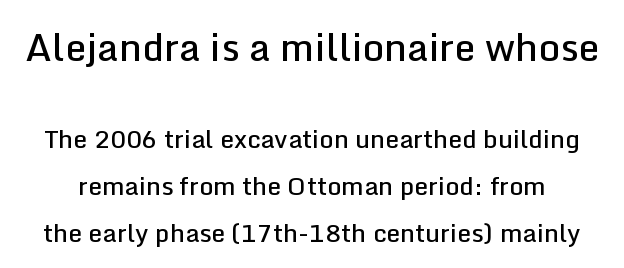
{"serif": "no", "italic": "no", "bold": "semi", "weight": "semibold", "width": "normal", "stroke_contrast": "low", "x_height": "medium", "monospaced": "no", "underline": "no", "line_spacing_ratio": 1.88, "letter_spacing": "normal", "letter_spacing_em": 0.0, "larger_block": "first", "size_ratio": 1.52, "glyph_px": 38}
